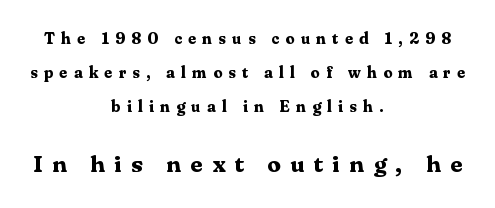
Q: Is the text bold? A: Yes.
Q: Is the text italic (slanted)? A: No, it is upright.
Q: Is the text underlined? A: No.
Q: How is the paragraph aligned? A: Centered.
Q: Is the spacing between letters normal or unusually wide? A: Unusually wide.
Q: Is the spacing between lines tight, normal or loose? A: Loose.
Q: Which block of text is set in a larger size, the first (top) or the second (bottom)? A: The second (bottom) one.
